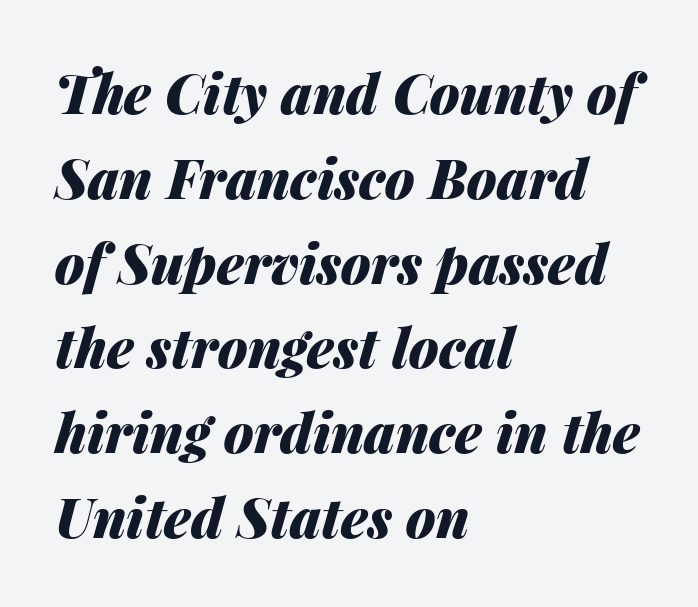
The image shows 54 px heavy type, italic (leaning right); set left-aligned, normal line spacing (1.57x), normal letter spacing, not underlined; medium stroke contrast and a medium x-height.
